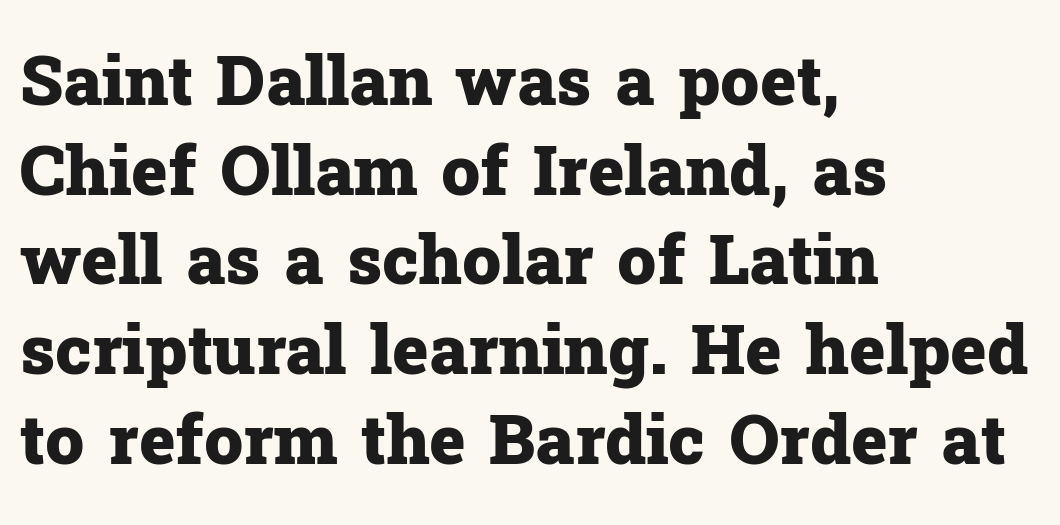
{"serif": "yes", "italic": "no", "bold": "yes", "weight": "heavy", "width": "normal", "stroke_contrast": "low", "x_height": "medium", "monospaced": "no", "underline": "no", "align": "left", "line_spacing": "normal", "line_spacing_ratio": 1.3, "letter_spacing": "normal", "letter_spacing_em": 0.0, "glyph_px": 69}
